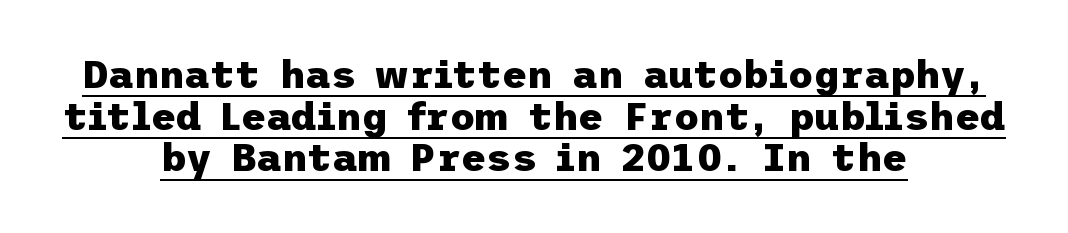
Q: Is the text bold? A: Yes.
Q: Is the text italic (slanted)? A: No, it is upright.
Q: Is the typeface a serif or a sans-serif typeface? A: Sans-serif.
Q: Is the text underlined? A: Yes.
Q: How is the paragraph aligned? A: Centered.
Q: Is the spacing between letters normal or unusually wide? A: Normal.
Q: Is the spacing between lines tight, normal or loose? A: Tight.
Q: Width (condensed, normal, or wide)? A: Normal.
Q: Stroke contrast? A: Low.
Q: x-height? A: Medium.
